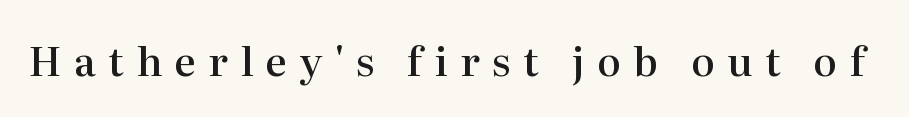
{"serif": "yes", "italic": "no", "bold": "semi", "weight": "semibold", "width": "normal", "stroke_contrast": "high", "x_height": "medium", "monospaced": "no", "underline": "no", "letter_spacing": "wide", "letter_spacing_em": 0.31, "glyph_px": 40}
